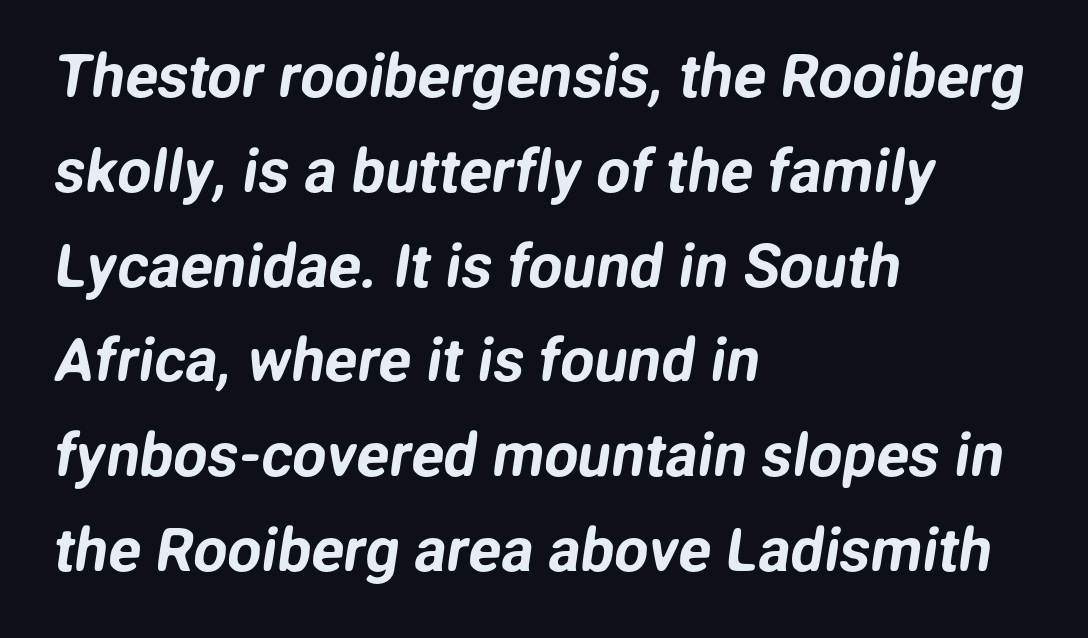
How would I describe the line gaps? Plain and ordinary. The glyphs are unaccompanied by any horizontal stroke below them. Is the letter spacing exaggerated? No — it looks like the ordinary default. The type family on display is of the sans-serif kind. The paragraph has a hard left edge and a soft right edge.
